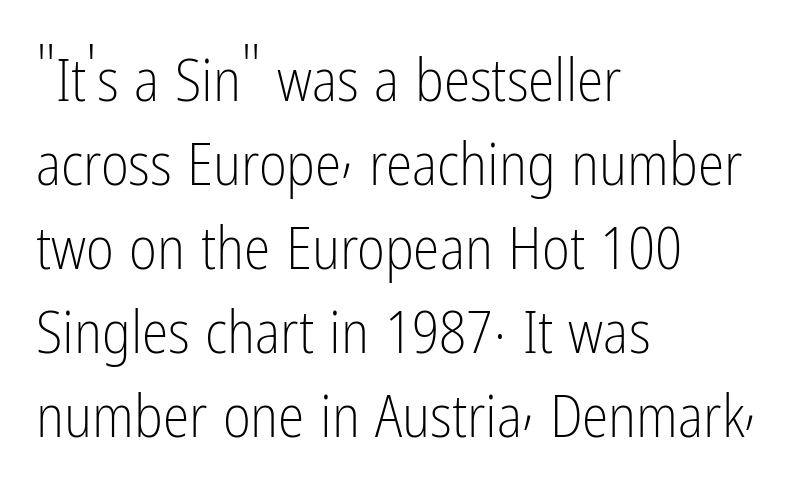
{"serif": "no", "italic": "no", "bold": "no", "weight": "light", "width": "condensed", "stroke_contrast": "low", "x_height": "medium", "monospaced": "no", "underline": "no", "align": "left", "line_spacing": "normal", "line_spacing_ratio": 1.4, "letter_spacing": "normal", "letter_spacing_em": 0.0, "glyph_px": 60}
